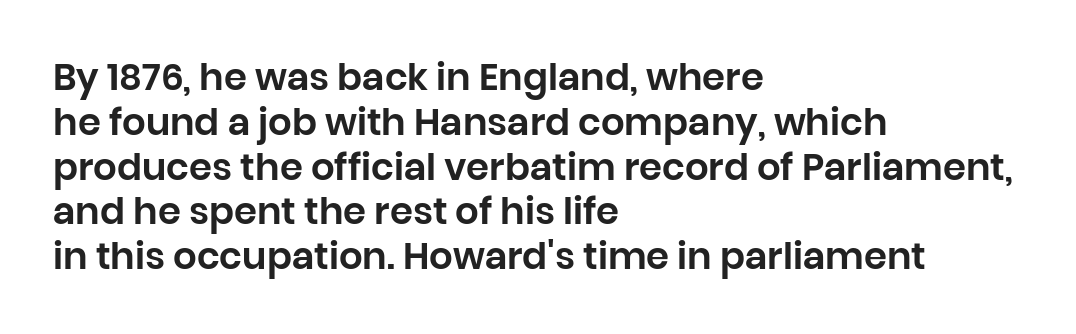
Q: Is the text italic (slanted)? A: No, it is upright.
Q: Is the typeface a serif or a sans-serif typeface? A: Sans-serif.
Q: Is the text underlined? A: No.
Q: How is the paragraph aligned? A: Left-aligned.
Q: Is the spacing between letters normal or unusually wide? A: Normal.
Q: Width (condensed, normal, or wide)? A: Normal.
Q: Stroke contrast? A: Low.
Q: x-height? A: Large.
Q: Monospaced? A: No.
